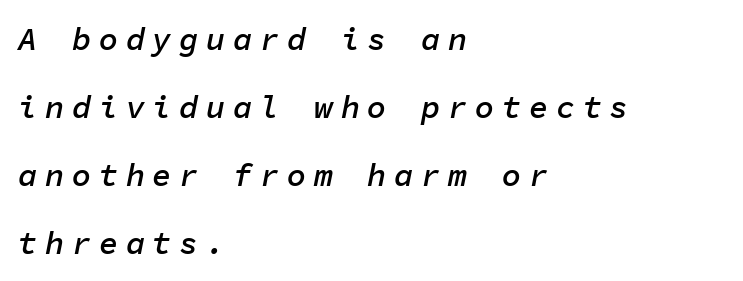
The image shows 32 px semibold type, italic (leaning right), monospaced; set left-aligned, loose line spacing (2.12x), unusually wide letter spacing (+0.24 em), not underlined; low stroke contrast and a medium x-height.
